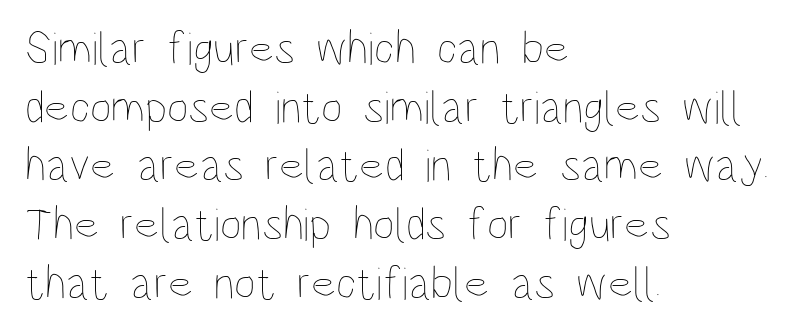
The image shows 47 px thin, condensed type, upright; set left-aligned, normal line spacing (1.25x), normal letter spacing, not underlined; low stroke contrast and a large x-height.
